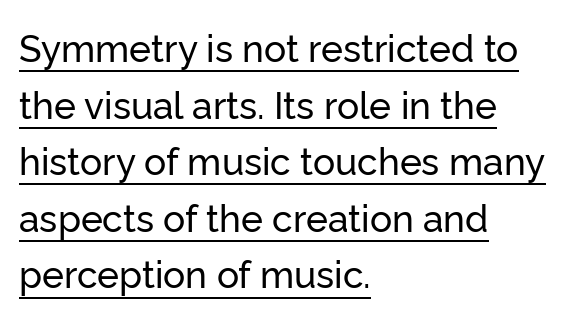
The image shows 37 px sans-serif type, upright; set left-aligned, normal line spacing (1.53x), normal letter spacing, underlined; low stroke contrast and a medium x-height.
